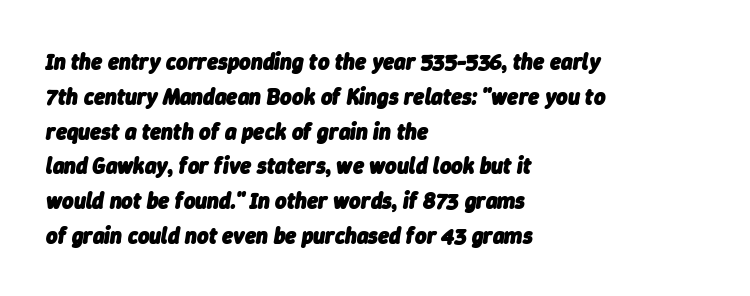
The letters sit at their default tracking, neither squeezed nor spread. The rendering uses a bold face; every stroke is thick and dark. Vertically, the passage feels balanced, rows spaced as you'd expect. Honestly, there is no underline to notice here at all. The font's italic variant was chosen for this text. The text block is weighted toward the left margin, trailing off unevenly rightward.
